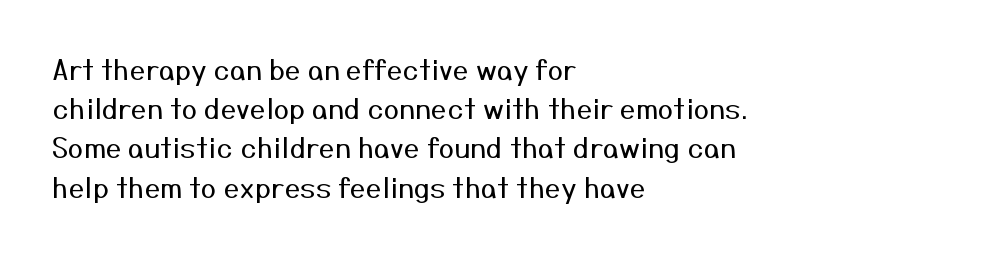
{"serif": "no", "italic": "no", "bold": "no", "weight": "regular", "width": "normal", "stroke_contrast": "medium", "x_height": "medium", "monospaced": "no", "underline": "no", "align": "left", "line_spacing": "normal", "line_spacing_ratio": 1.4, "letter_spacing": "normal", "letter_spacing_em": 0.0, "glyph_px": 28}
